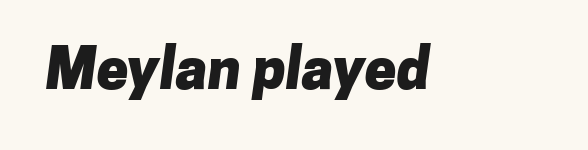
The image shows 57 px heavy sans-serif type; set normal letter spacing, not underlined; low stroke contrast and a medium x-height.
